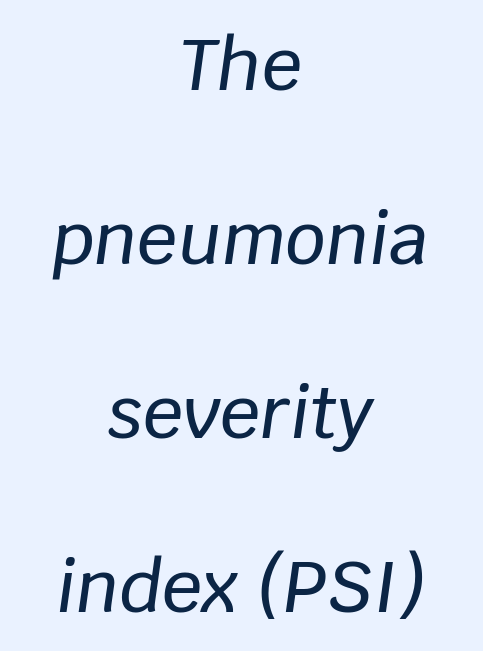
{"italic": "yes", "lean": "right", "slant_degrees": 8, "width": "normal", "stroke_contrast": "low", "x_height": "large", "monospaced": "no", "underline": "no", "align": "center", "line_spacing": "loose", "line_spacing_ratio": 2.45, "letter_spacing": "normal", "letter_spacing_em": 0.0, "glyph_px": 71}
